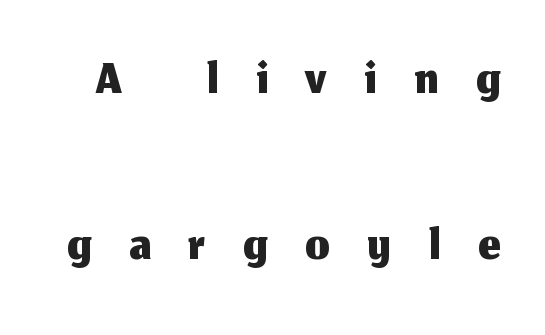
The specimen reads as upright at a glance. What kind of face is this? One without serifs — a sans. Each new line begins a long way beneath the previous one. The zone under the glyphs is completely vacant. Tracking here is generous; glyphs stand well apart from one another. This sample has the flowing, uneven cadence of proportional lettering.
